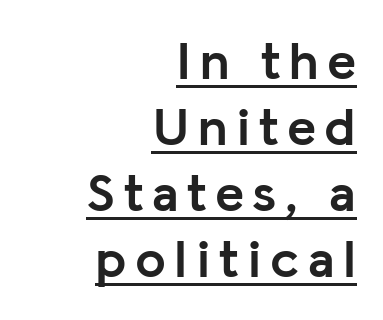
The image shows 55 px semibold sans-serif type, upright; set right-aligned, line spacing 1.2x, underlined; low stroke contrast and a medium x-height.
